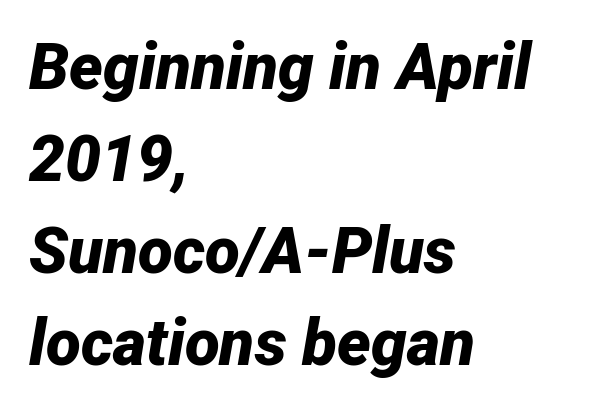
{"italic": "yes", "lean": "right", "slant_degrees": 12, "bold": "yes", "weight": "bold", "width": "normal", "stroke_contrast": "low", "x_height": "medium", "monospaced": "no", "underline": "no", "align": "left", "line_spacing": "normal", "line_spacing_ratio": 1.44, "letter_spacing": "normal", "letter_spacing_em": 0.0, "glyph_px": 64}
